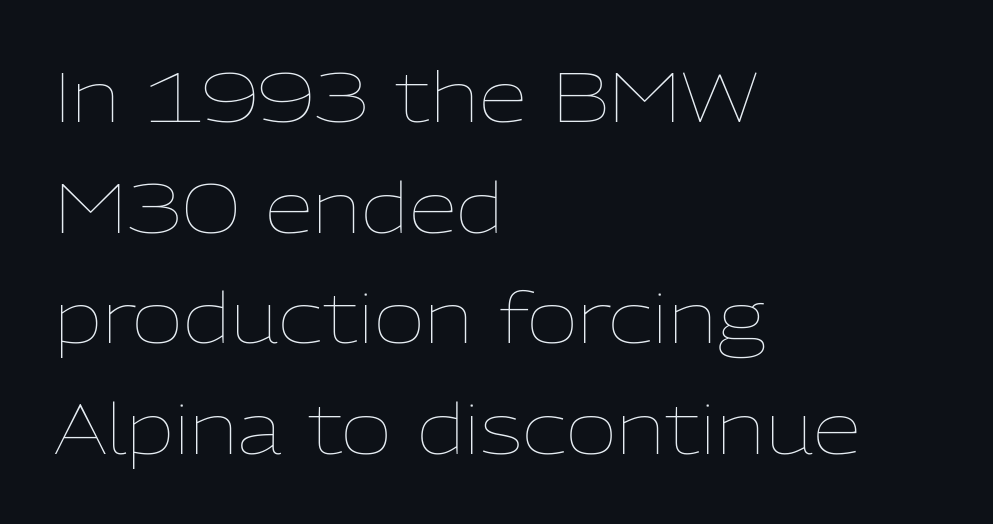
{"italic": "no", "bold": "no", "weight": "thin", "width": "normal", "stroke_contrast": "low", "x_height": "medium", "monospaced": "no", "underline": "no", "align": "left", "line_spacing": "normal", "line_spacing_ratio": 1.58, "letter_spacing": "normal", "letter_spacing_em": 0.0, "glyph_px": 70}
